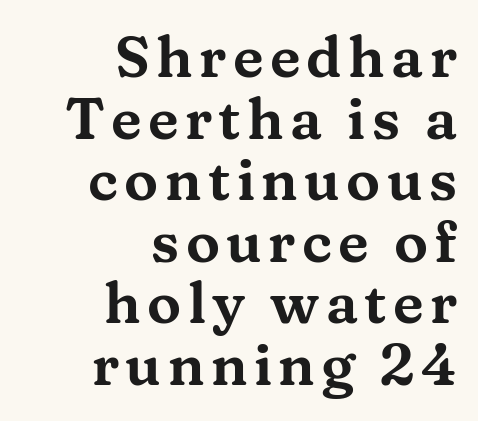
The typesetter chose a ragged-left arrangement here. The space directly below the letters is spotless. This block would grow much taller if given ordinary leading; it's compressed now. Check where the strokes stop: tiny serifs finish them off.
